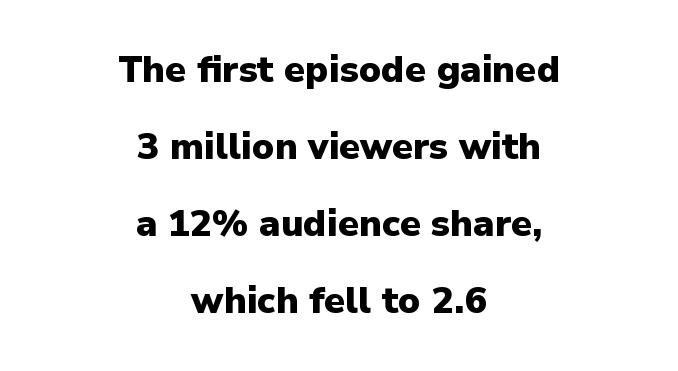
{"serif": "no", "italic": "no", "bold": "yes", "weight": "heavy", "width": "normal", "stroke_contrast": "low", "x_height": "medium", "monospaced": "no", "underline": "no", "align": "center", "line_spacing": "loose", "line_spacing_ratio": 2.08, "letter_spacing": "normal", "letter_spacing_em": 0.0, "glyph_px": 37}
